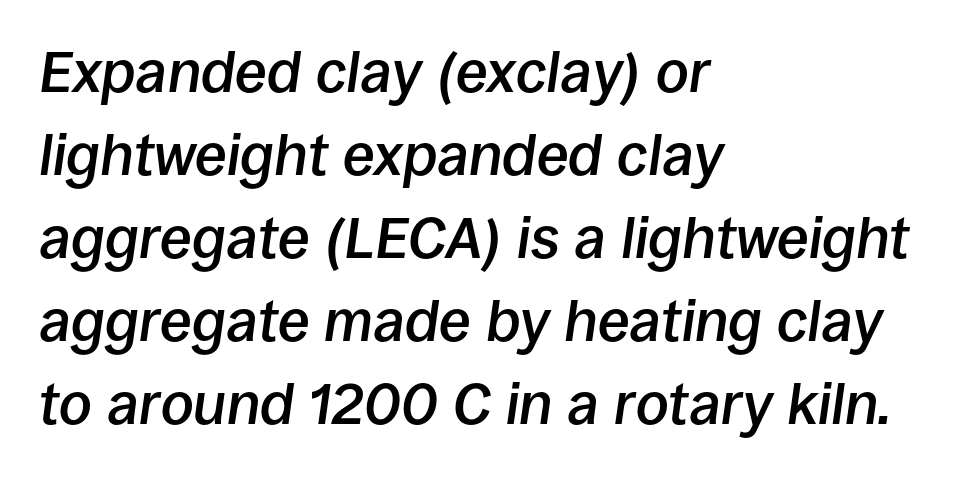
You could call the tracking neutral — neither tight nor loose. The text carries the slant typical of an italic or oblique font. This is moderately heavy type, rendered in semibold. Is this a fixed-width face? No — the glyphs have proportional, varying widths. Line spacing here is normal. This rendering uses left alignment, leaving the right contour irregular.
